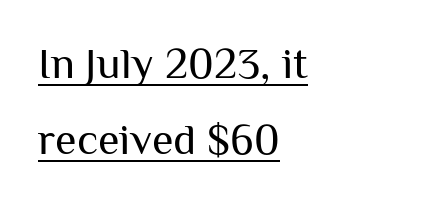
Q: Is the text bold? A: No.
Q: Is the text italic (slanted)? A: No, it is upright.
Q: Is the typeface a serif or a sans-serif typeface? A: Sans-serif.
Q: Is the text underlined? A: Yes.
Q: How is the paragraph aligned? A: Left-aligned.
Q: Is the spacing between letters normal or unusually wide? A: Normal.
Q: Width (condensed, normal, or wide)? A: Normal.
Q: Stroke contrast? A: Medium.
Q: x-height? A: Medium.
Q: Monospaced? A: No.
